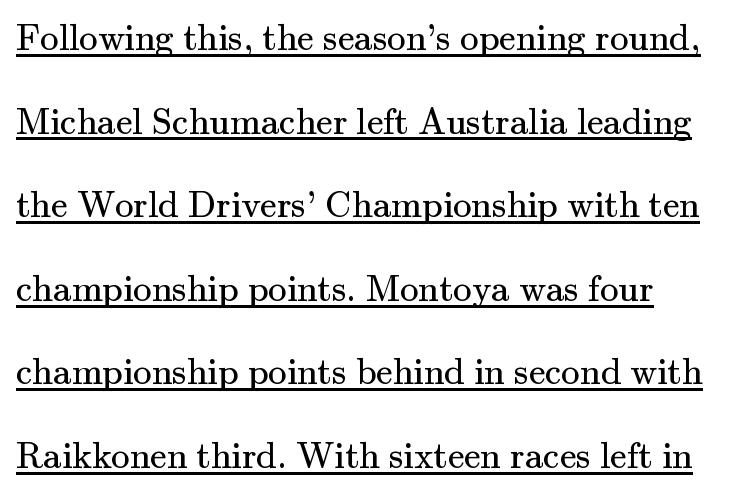
{"serif": "yes", "italic": "no", "bold": "no", "weight": "regular", "width": "normal", "stroke_contrast": "medium", "x_height": "small", "monospaced": "no", "underline": "yes", "align": "left", "line_spacing": "loose", "line_spacing_ratio": 2.26, "letter_spacing": "normal", "letter_spacing_em": 0.0, "glyph_px": 37}
